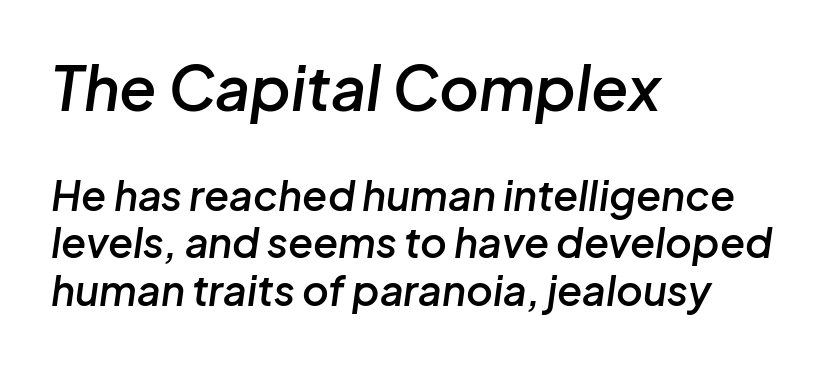
{"italic": "yes", "lean": "right", "slant_degrees": 8, "bold": "semi", "weight": "semibold", "width": "normal", "stroke_contrast": "low", "x_height": "medium", "monospaced": "no", "underline": "no", "align": "left", "line_spacing_ratio": 1.16, "letter_spacing": "normal", "letter_spacing_em": 0.0, "larger_block": "first", "size_ratio": 1.49, "glyph_px": 61}
